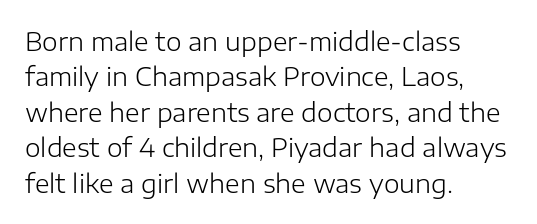
The image shows 25 px text type, upright; set left-aligned, normal line spacing (1.42x), normal letter spacing, not underlined.
